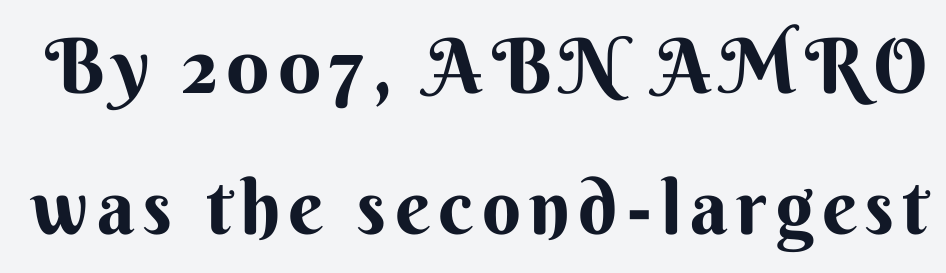
Proportional: the letters do not fall into vertical columns. Posture: straight, roman, zero tilt. Anything drawn beneath the words? Only blank space. A sans-serif font was chosen for this passage.
